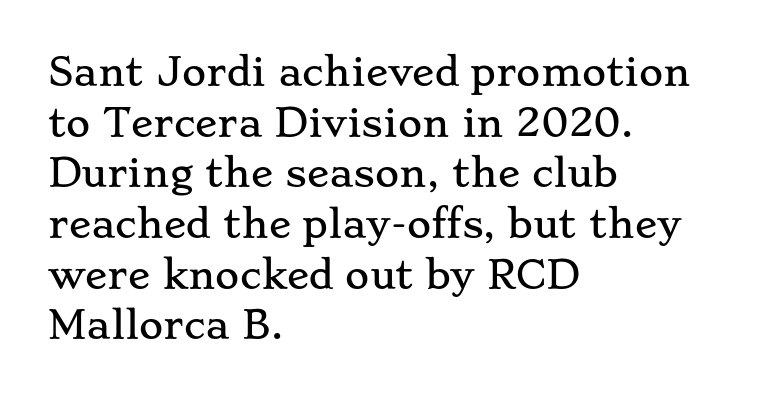
The image shows 37 px wide serif type, upright; set left-aligned, normal line spacing (1.37x), normal letter spacing, not underlined; low stroke contrast and a small x-height.
